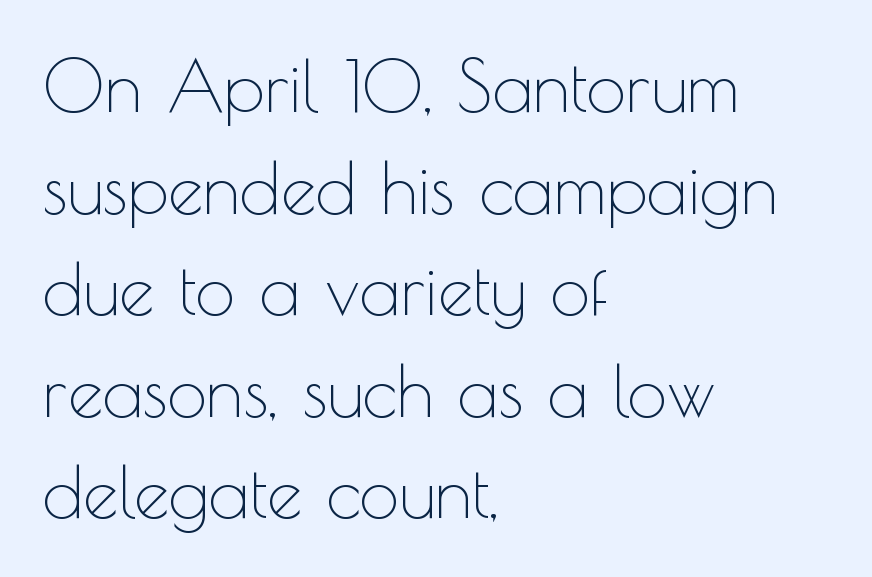
{"serif": "no", "italic": "no", "bold": "no", "weight": "thin", "width": "normal", "x_height": "small", "monospaced": "no", "underline": "no", "align": "left", "line_spacing": "normal", "line_spacing_ratio": 1.43, "letter_spacing": "normal", "letter_spacing_em": 0.0, "glyph_px": 71}
